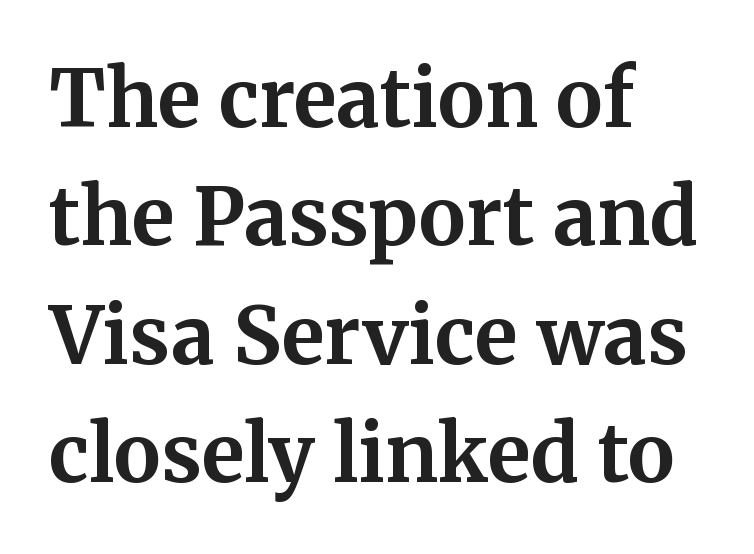
The image shows 79 px bold serif type, upright; set left-aligned, normal line spacing (1.5x), normal letter spacing, not underlined; medium stroke contrast and a medium x-height.
